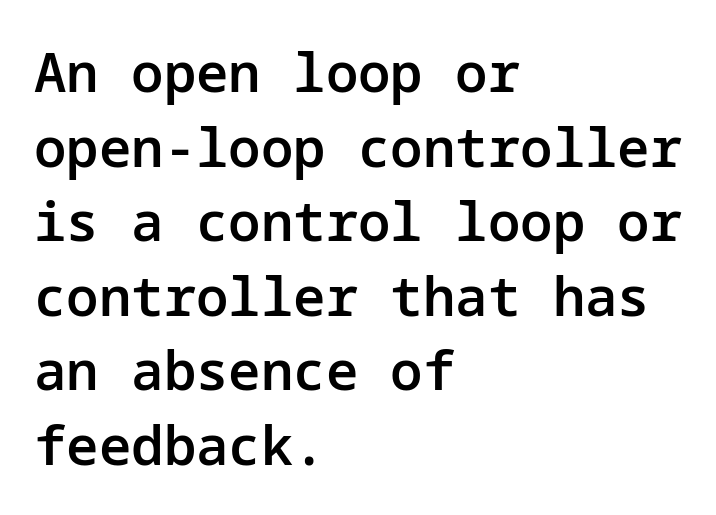
Q: Is the text bold? A: Semi-bold.
Q: Is the text italic (slanted)? A: No, it is upright.
Q: Is the typeface a serif or a sans-serif typeface? A: Sans-serif.
Q: Is the text underlined? A: No.
Q: How is the paragraph aligned? A: Left-aligned.
Q: Is the spacing between letters normal or unusually wide? A: Normal.
Q: Is the spacing between lines tight, normal or loose? A: Normal.
Q: Width (condensed, normal, or wide)? A: Normal.
Q: Stroke contrast? A: Low.
Q: x-height? A: Medium.
